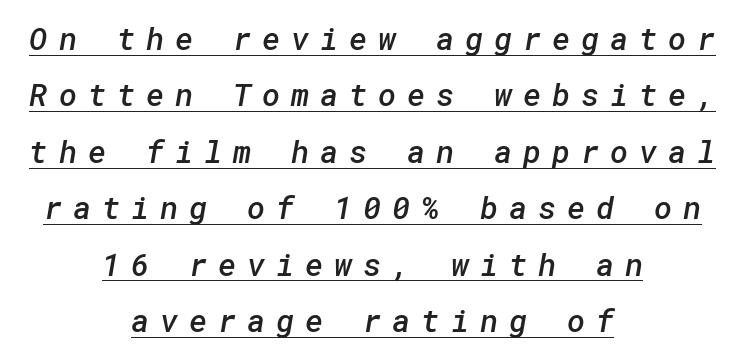
Letterform terminals end flat and unadorned throughout the passage. As a designer I'd log this as weight 600, semibold. These characters rest on top of a visible drawn line. The rag falls on both sides of this text block equally.
